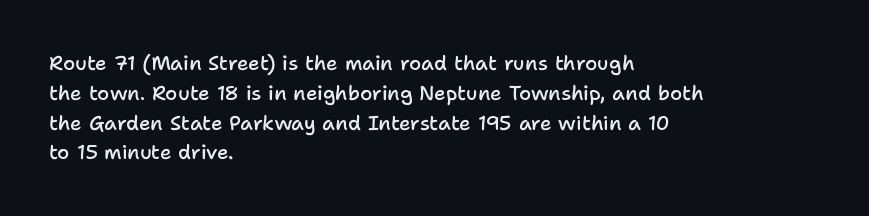
Q: Is the text bold? A: Semi-bold.
Q: Is the text italic (slanted)? A: No, it is upright.
Q: Is the text underlined? A: No.
Q: How is the paragraph aligned? A: Left-aligned.
Q: Is the spacing between letters normal or unusually wide? A: Normal.
Q: Is the spacing between lines tight, normal or loose? A: Normal.
